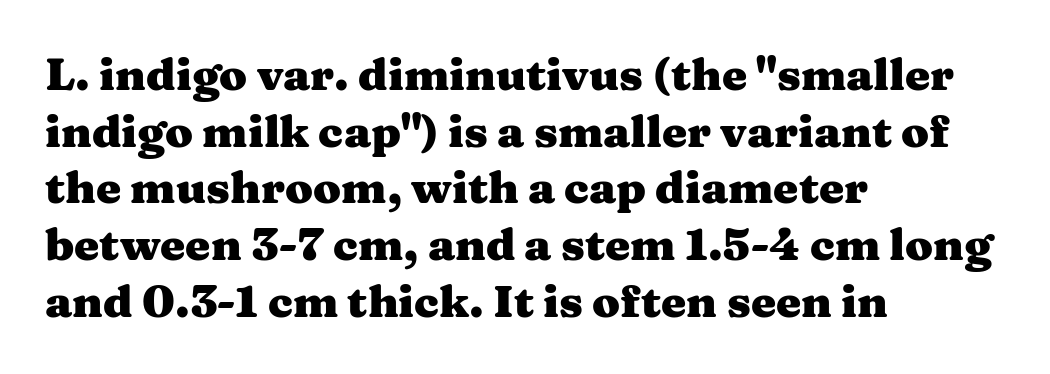
The image shows 45 px heavy, wide serif type, upright; set left-aligned, normal line spacing (1.26x), normal letter spacing, not underlined; medium stroke contrast and a medium x-height.
